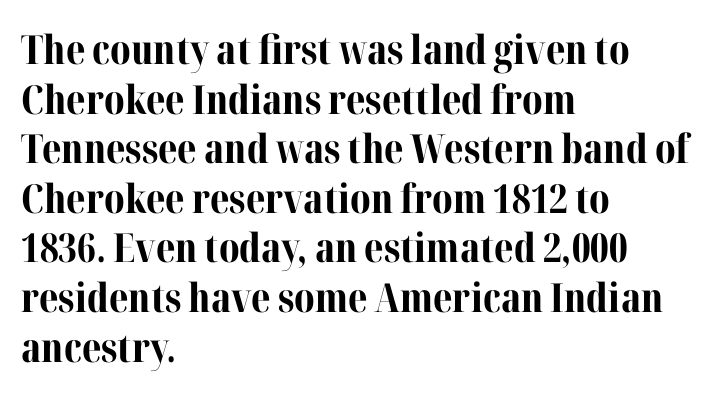
The passage shown is not underscored anywhere. The horizontal fit of the characters is conventional and even. This is the regular roman posture of the typeface. Which margin do the lines hug? The left one — the right edge is uneven. Stroke thickness is high; the sample reads as a true bold.
